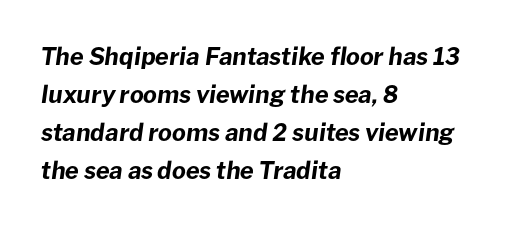
Q: Is the text bold? A: Yes.
Q: Is the text italic (slanted)? A: Yes, it leans right by about 8 degrees.
Q: Is the text underlined? A: No.
Q: How is the paragraph aligned? A: Left-aligned.
Q: Is the spacing between letters normal or unusually wide? A: Normal.
Q: Is the spacing between lines tight, normal or loose? A: Normal.
